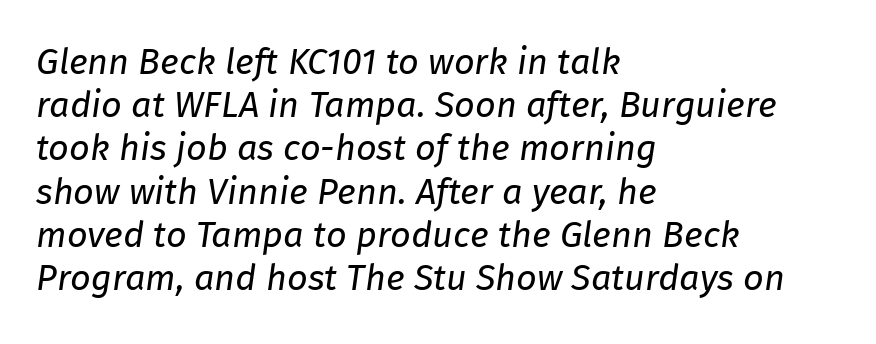
{"italic": "yes", "lean": "right", "slant_degrees": 8, "bold": "no", "weight": "regular", "width": "normal", "stroke_contrast": "low", "x_height": "medium", "monospaced": "no", "underline": "no", "align": "left", "line_spacing_ratio": 1.2, "letter_spacing": "normal", "letter_spacing_em": 0.0, "glyph_px": 36}
